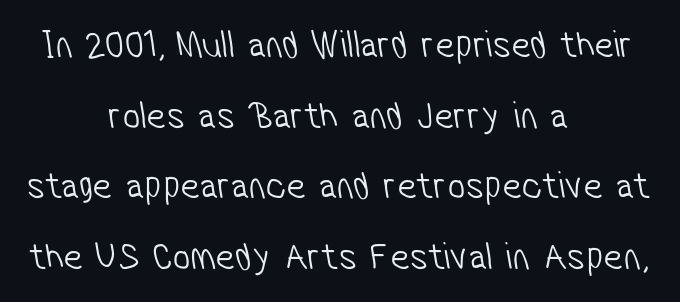
Each stroke keeps to a modest, everyday thickness or less. Check where the strokes stop: nothing finishes them off — pure sans. Rule under the text: the space is simply empty. The face used here is proportionally spaced, like ordinary book or web type. Look at the tracking — it's just the regular setting, nothing added. Teacher's note: observe the equal gaps on both sides — that is centered alignment.
